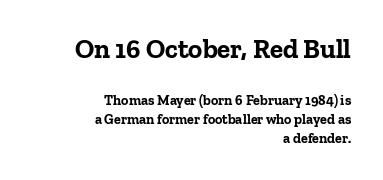
{"italic": "no", "bold": "yes", "underline": "no", "align": "right", "line_spacing": "normal", "line_spacing_ratio": 1.38, "letter_spacing": "normal", "letter_spacing_em": 0.0, "larger_block": "first", "size_ratio": 1.93, "glyph_px": 27}
